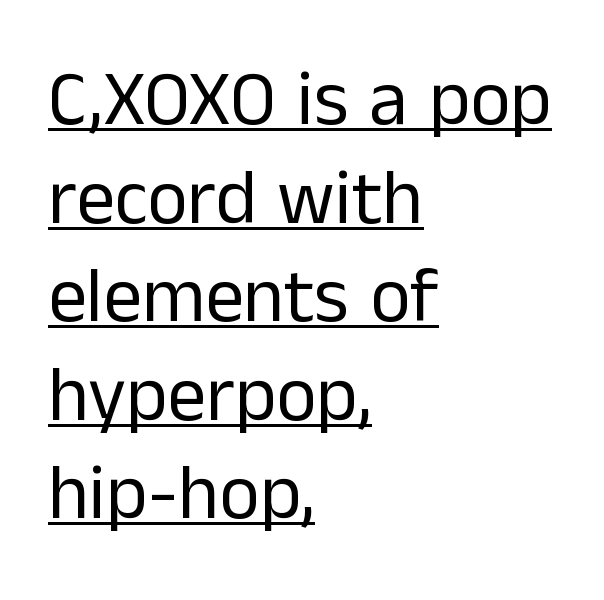
The image shows 77 px regular-weight sans-serif type, upright; set left-aligned, normal line spacing (1.28x), normal letter spacing, underlined; low stroke contrast and a medium x-height.
